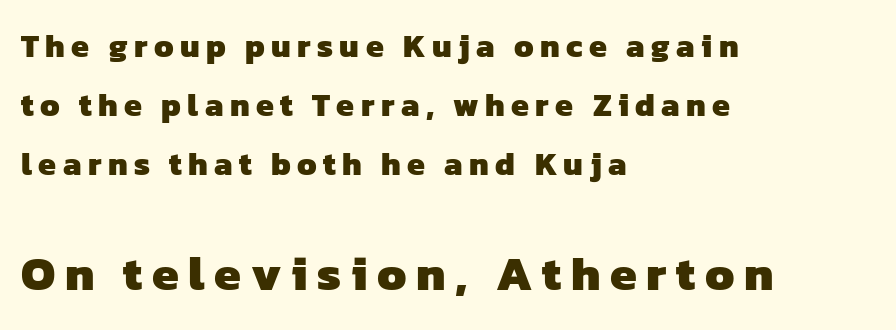
Inter-character spacing is expanded well beyond the font's built-in metrics. If you squint, the bottom block still reads clearly — it's the larger of the two. Any mark beneath the type? The region is blank. If you drew a ruler down the left edge, every line would touch it. The letters advance in unequal steps, a hallmark of proportional type. Heft: maximum for text — a bold.
